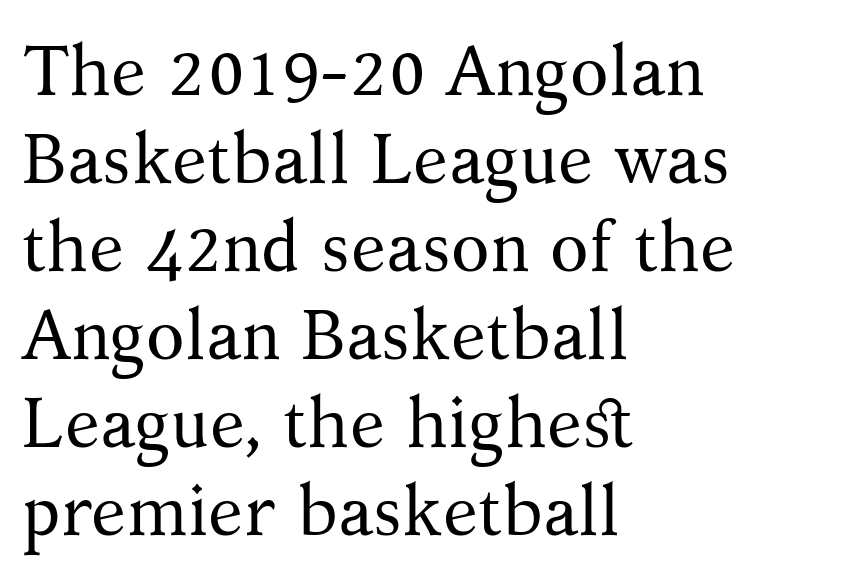
{"serif": "yes", "italic": "no", "bold": "no", "weight": "regular", "width": "normal", "stroke_contrast": "medium", "x_height": "medium", "monospaced": "no", "underline": "no", "align": "left", "line_spacing_ratio": 1.24, "letter_spacing": "normal", "letter_spacing_em": 0.0, "glyph_px": 71}
